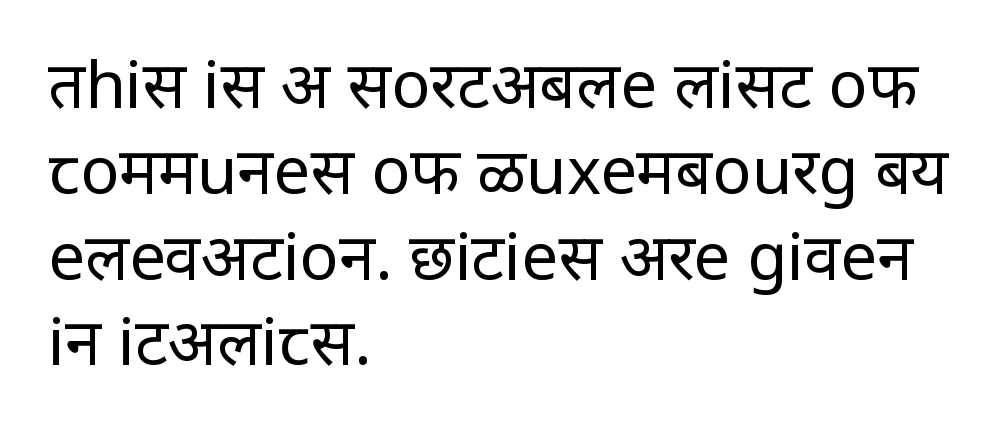
The image shows 65 px regular-weight sans-serif type, upright; set left-aligned, normal line spacing (1.32x), normal letter spacing, not underlined; low stroke contrast and a large x-height.
